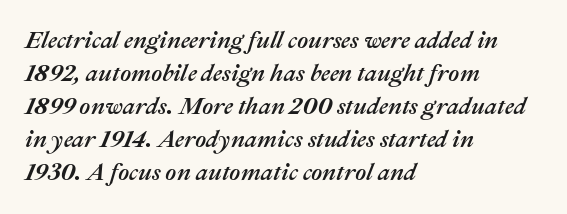
The line-height multiplier appears to be the usual default. A clean baseline with only descenders dipping below it. The axis of the letterforms is tilted away from vertical. Tracking value appears to be zero — textbook default spacing. Line beginnings align vertically; line endings do not.
